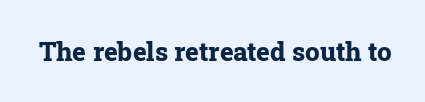
Only glyphs here, with clear space below each row. Rendered with straight, roman letterforms. The glyphs have the mass of a bold cut. Observe the ordinary spacing: letters are neighbours, not strangers.
